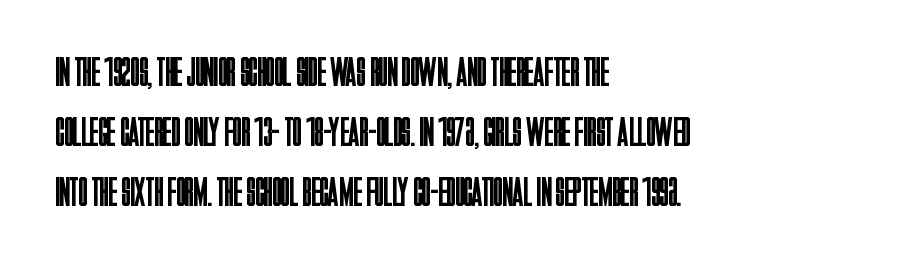
{"serif": "no", "italic": "no", "bold": "no", "weight": "regular", "width": "condensed", "stroke_contrast": "low", "x_height": "large", "monospaced": "no", "underline": "no", "align": "left", "line_spacing": "normal", "line_spacing_ratio": 1.46, "letter_spacing": "normal", "letter_spacing_em": 0.0, "glyph_px": 41}
